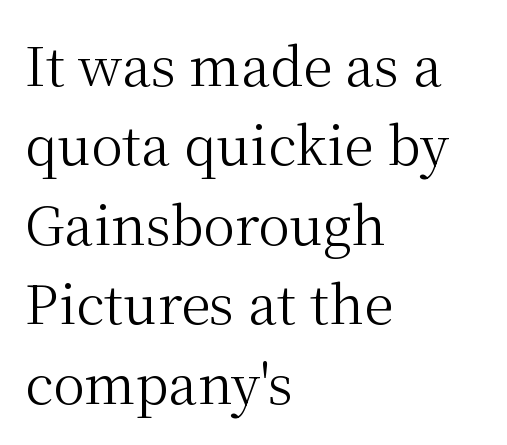
The image shows 53 px regular-weight serif type, upright; set left-aligned, normal line spacing (1.5x), normal letter spacing, not underlined; medium stroke contrast and a medium x-height.
